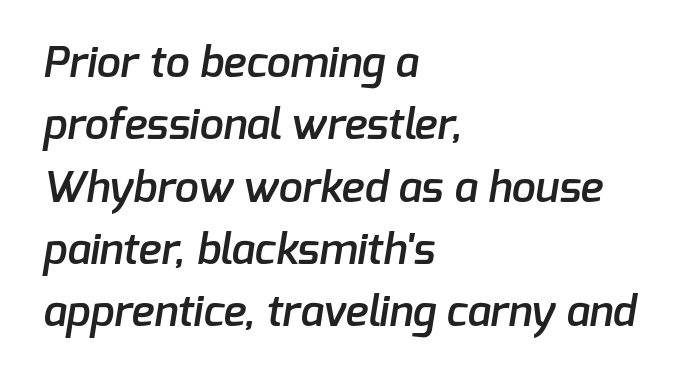
Has an underline been added? It has not. The rendering anchors every line to the left-hand side. I'd describe the lettering as semibold — firm but not a full bold. Successive baselines arrive at the customary interval. Check where the strokes stop: nothing finishes them off — pure sans.
